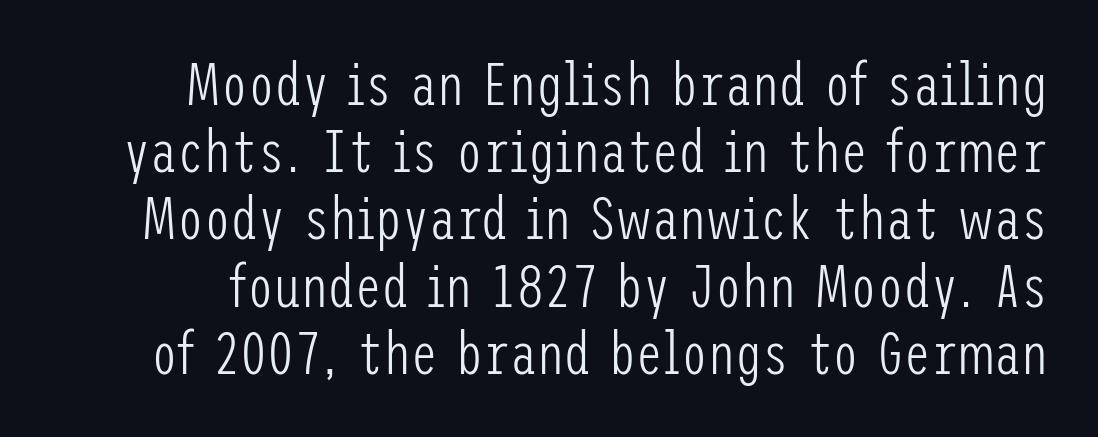
Q: Is the text bold? A: No.
Q: Is the text italic (slanted)? A: No, it is upright.
Q: Is the typeface a serif or a sans-serif typeface? A: Sans-serif.
Q: Is the text underlined? A: No.
Q: Is the spacing between letters normal or unusually wide? A: Normal.
Q: Is the spacing between lines tight, normal or loose? A: Tight.
Q: Width (condensed, normal, or wide)? A: Condensed.
Q: Stroke contrast? A: Low.
Q: x-height? A: Medium.
